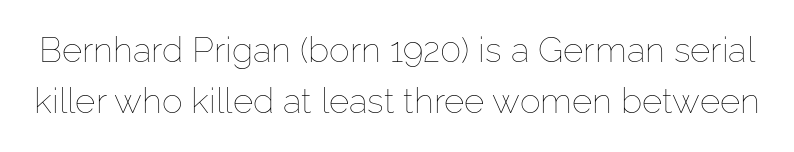
The image shows 35 px thin type, upright; set normal line spacing (1.46x), normal letter spacing, not underlined; low stroke contrast and a medium x-height.
